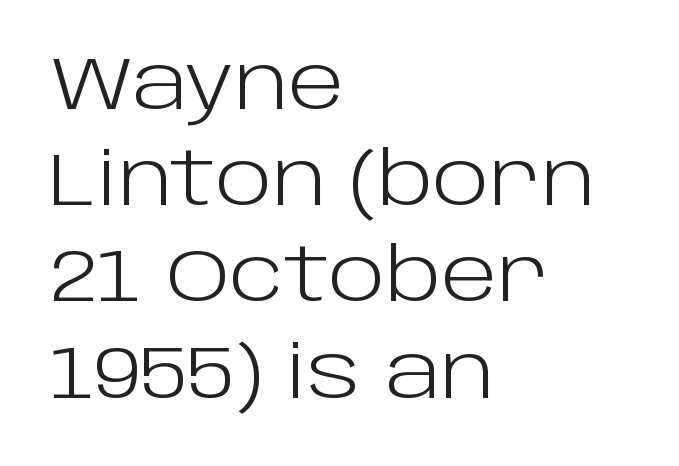
The image shows 74 px light sans-serif type, upright; set left-aligned, normal line spacing (1.3x), normal letter spacing, not underlined; low stroke contrast and a large x-height.
